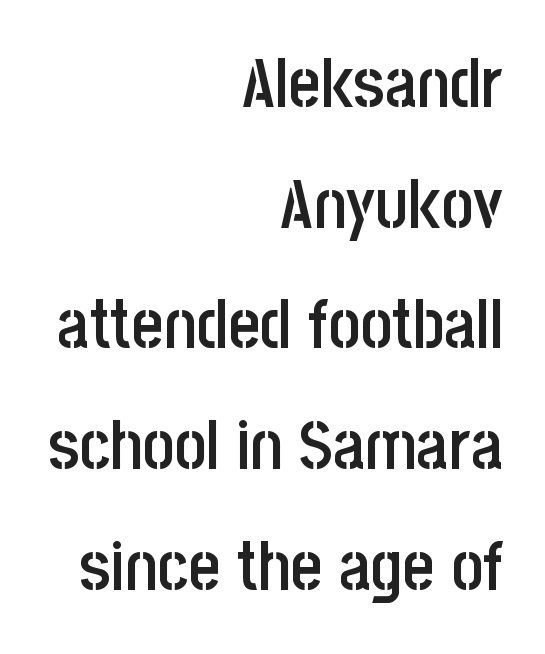
Q: Is the text bold? A: Semi-bold.
Q: Is the text italic (slanted)? A: No, it is upright.
Q: Is the typeface a serif or a sans-serif typeface? A: Sans-serif.
Q: Is the text underlined? A: No.
Q: How is the paragraph aligned? A: Right-aligned.
Q: Is the spacing between letters normal or unusually wide? A: Normal.
Q: Width (condensed, normal, or wide)? A: Condensed.
Q: Stroke contrast? A: Low.
Q: x-height? A: Large.
Q: Monospaced? A: No.
